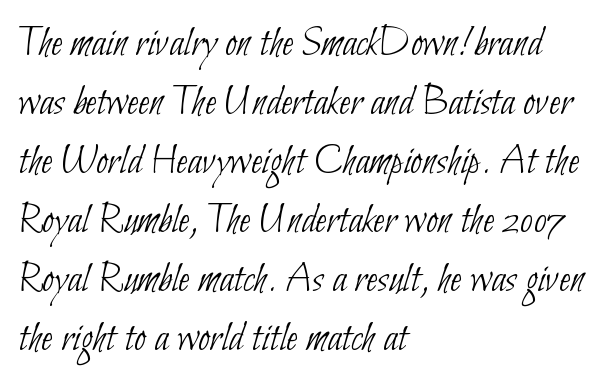
Standard letterfit; no display-style spreading of the glyphs. The weight would be labelled regular, book, light, or lighter still. A sans-serif font was chosen for this passage. Spacing verdict: proportional, widths tailored to each character. A typesetter would call this leading conventional body-copy spacing. A bare baseline throughout the passage.
